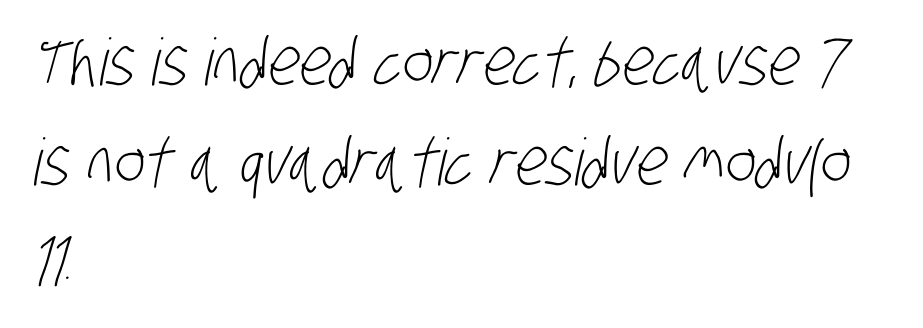
The image shows 65 px light, condensed sans-serif type; set left-aligned, normal line spacing (1.54x), normal letter spacing, not underlined; low stroke contrast and a large x-height.
